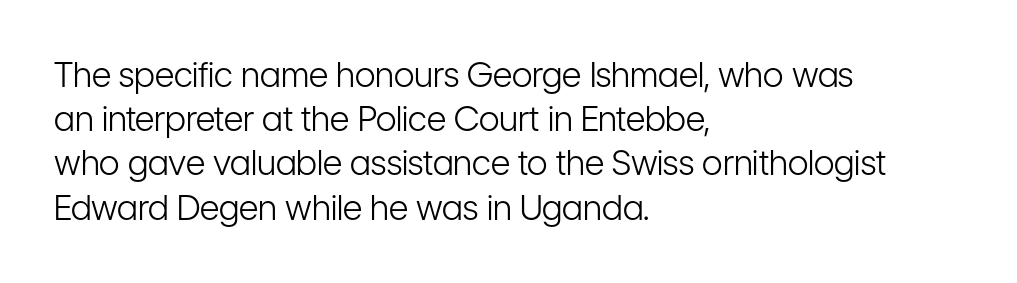
{"serif": "no", "italic": "no", "bold": "no", "weight": "light", "width": "condensed", "stroke_contrast": "low", "x_height": "medium", "monospaced": "no", "underline": "no", "align": "left", "line_spacing": "normal", "line_spacing_ratio": 1.3, "letter_spacing": "normal", "letter_spacing_em": 0.0, "glyph_px": 34}
